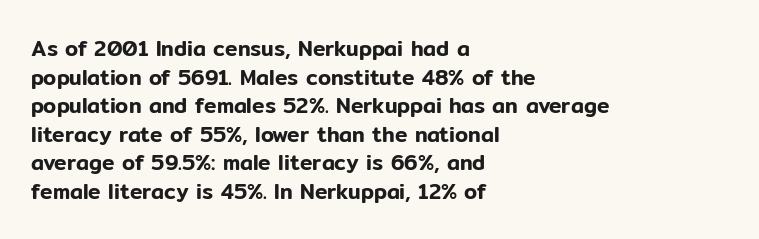
The image shows 21 px text type, upright; set left-aligned, normal line spacing (1.36x), normal letter spacing, not underlined.
